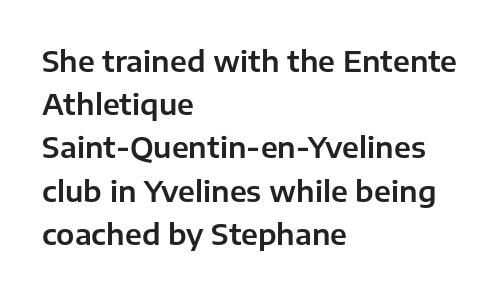
Q: Is the text italic (slanted)? A: No, it is upright.
Q: Is the typeface a serif or a sans-serif typeface? A: Sans-serif.
Q: Is the text underlined? A: No.
Q: How is the paragraph aligned? A: Left-aligned.
Q: Is the spacing between letters normal or unusually wide? A: Normal.
Q: Is the spacing between lines tight, normal or loose? A: Normal.
Q: Width (condensed, normal, or wide)? A: Normal.
Q: Stroke contrast? A: Low.
Q: x-height? A: Medium.
Q: Monospaced? A: No.
